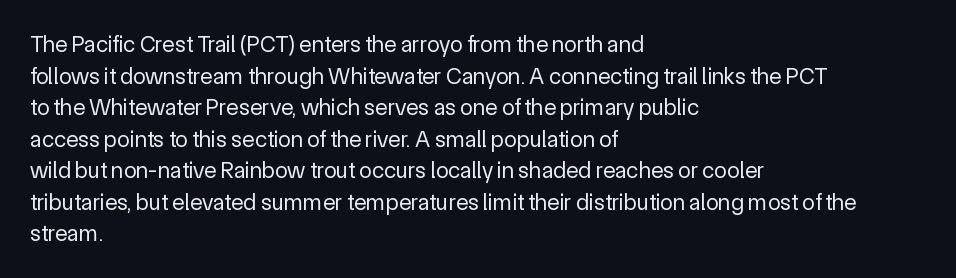
Q: Is the text bold? A: No.
Q: Is the text italic (slanted)? A: No, it is upright.
Q: Is the text underlined? A: No.
Q: How is the paragraph aligned? A: Left-aligned.
Q: Is the spacing between letters normal or unusually wide? A: Normal.
Q: Is the spacing between lines tight, normal or loose? A: Normal.
